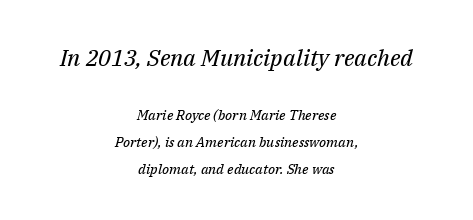
{"italic": "yes", "lean": "right", "slant_degrees": 14, "bold": "no", "underline": "no", "align": "center", "line_spacing": "loose", "line_spacing_ratio": 1.93, "letter_spacing": "normal", "letter_spacing_em": 0.0, "larger_block": "first", "size_ratio": 1.64, "glyph_px": 23}
